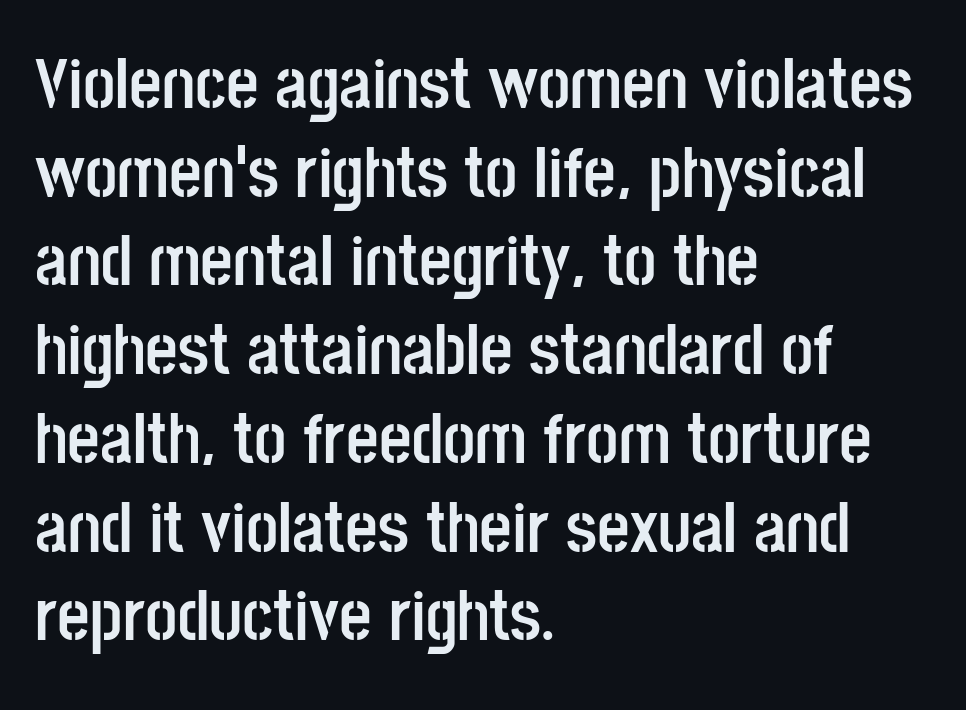
Q: Is the text bold? A: Yes.
Q: Is the text italic (slanted)? A: No, it is upright.
Q: Is the typeface a serif or a sans-serif typeface? A: Sans-serif.
Q: Is the text underlined? A: No.
Q: How is the paragraph aligned? A: Left-aligned.
Q: Is the spacing between letters normal or unusually wide? A: Normal.
Q: Is the spacing between lines tight, normal or loose? A: Normal.
Q: Width (condensed, normal, or wide)? A: Condensed.
Q: Stroke contrast? A: Low.
Q: x-height? A: Large.
Q: Monospaced? A: No.
